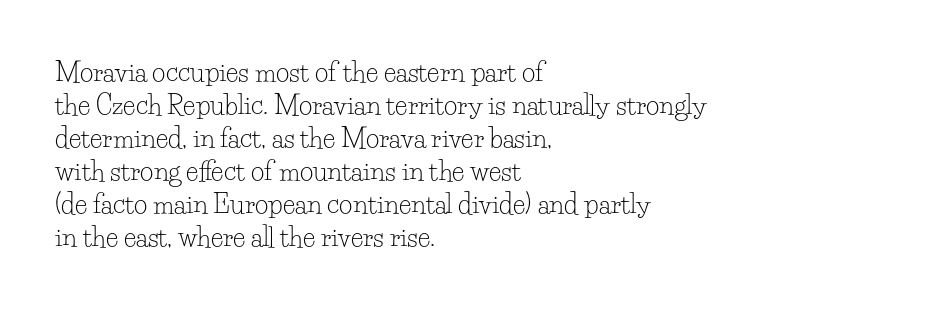
The image shows 26 px text type, upright; set left-aligned, normal line spacing (1.27x), normal letter spacing, not underlined.
